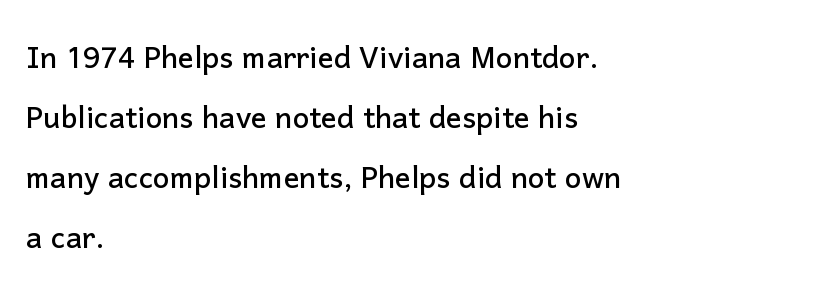
The image shows 39 px sans-serif type, upright; set left-aligned, normal line spacing (1.54x), normal letter spacing, not underlined; low stroke contrast and a medium x-height.
